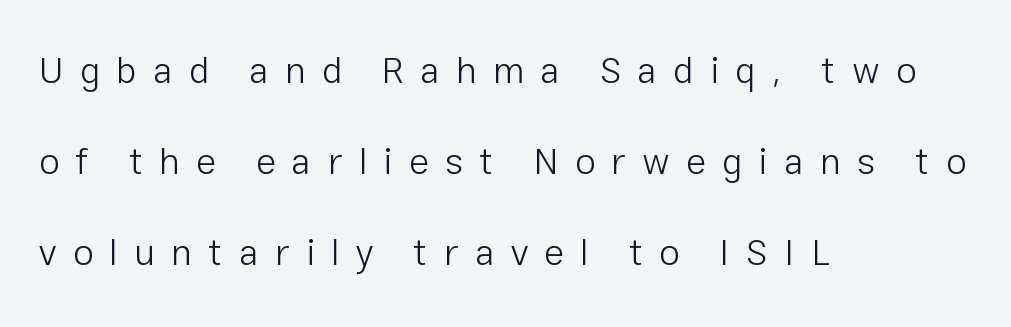
A great deal of white space separates one row of letters from the next. Do the characters align in a grid? No, the font is proportional. If you drew a ruler down the left edge, every line would touch it. Students, note that the glyphs here are deliberately spaced far apart.
